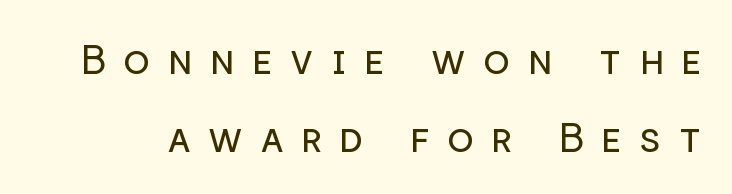
{"serif": "no", "italic": "no", "bold": "no", "weight": "regular", "width": "normal", "stroke_contrast": "low", "x_height": "medium", "monospaced": "no", "underline": "no", "line_spacing": "loose", "line_spacing_ratio": 1.95, "letter_spacing": "wide", "letter_spacing_em": 0.44, "glyph_px": 40}
